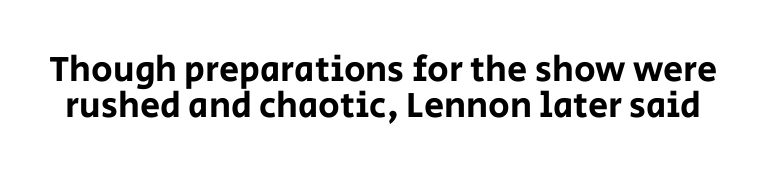
The image shows 36 px sans-serif type, upright; set tight line spacing (1.01x), normal letter spacing, not underlined; low stroke contrast and a large x-height.
